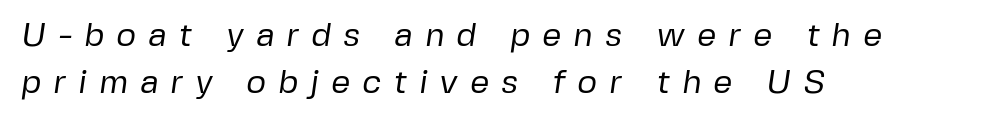
Does the type have serifs? No, each stem ends abruptly. Bare-footed words on every line. Each line starts at the same left margin while the right side varies. Horizontal bands of white between lines are of average thickness. No heavy texture on the line: the type isn't bold.
